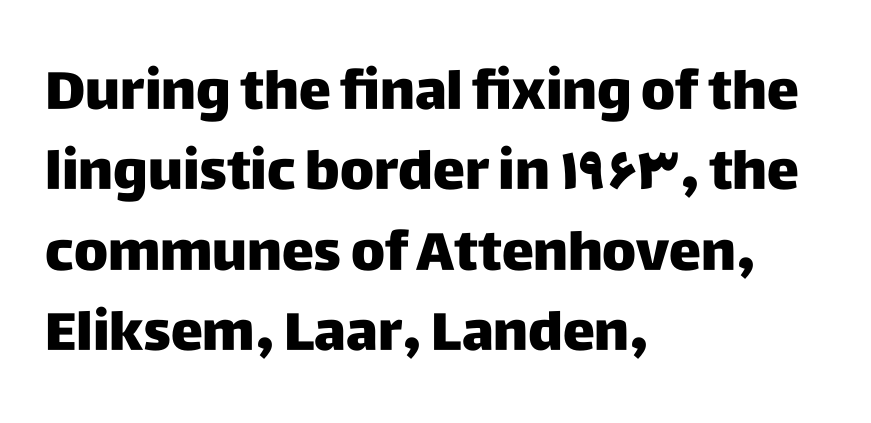
How would I describe the line gaps? Plain and ordinary. The designer went with a sans here, leaving each stem footless. Characters follow at the spacing the type designer built in. Beneath every word, the page is bare.
